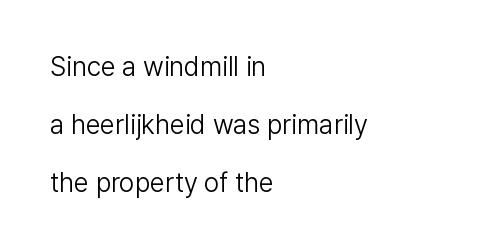
The passage shown has conventional tracking throughout. Caption: multi-line text, flush left, ragged right. The area under the type is left untouched. What's the leading like? Stretched, with rows far apart.
